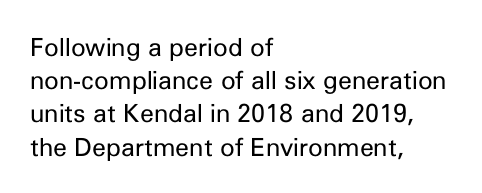
{"italic": "no", "bold": "no", "underline": "no", "align": "left", "line_spacing": "normal", "line_spacing_ratio": 1.33, "letter_spacing": "normal", "letter_spacing_em": 0.0, "glyph_px": 25}
